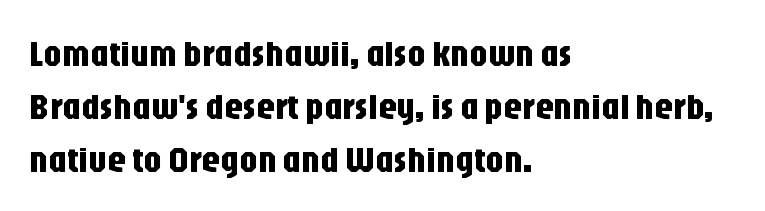
A clean baseline with only descenders dipping below it. Does the copy run flush right? No — it runs flush left. Nope, no serifs anywhere on these letters. Is this a fixed-width face? No — the glyphs have proportional, varying widths.
